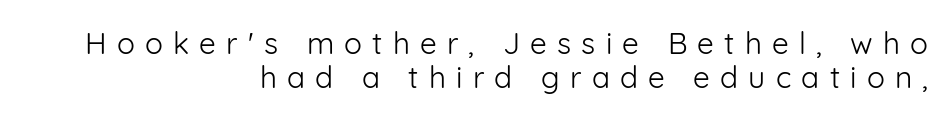
The image shows 30 px light sans-serif type, upright; set right-aligned, tight line spacing (1.13x), unusually wide letter spacing (+0.34 em), not underlined; low stroke contrast and a medium x-height.
